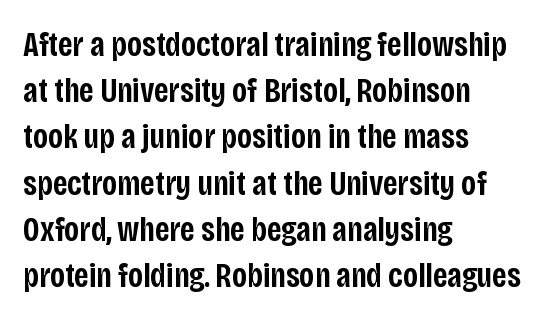
{"serif": "no", "italic": "no", "bold": "semi", "weight": "semibold", "width": "condensed", "stroke_contrast": "low", "x_height": "large", "monospaced": "no", "underline": "no", "align": "left", "line_spacing": "normal", "line_spacing_ratio": 1.32, "letter_spacing": "normal", "letter_spacing_em": 0.0, "glyph_px": 35}
